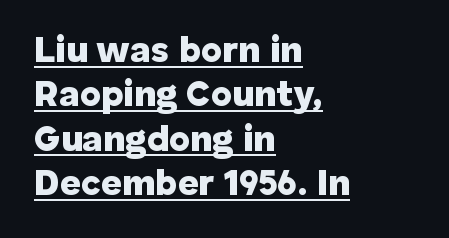
You'd pick this weight for a headline — it's a proper bold. Unlike italic type, these characters show no tilt at all. You could not count columns in this text — the font is proportionally spaced. The font family rendered here belongs to the sans-serif group. Is the block centered? No — it sits flush against the left margin. This sample uses plain, unmodified letter spacing.
